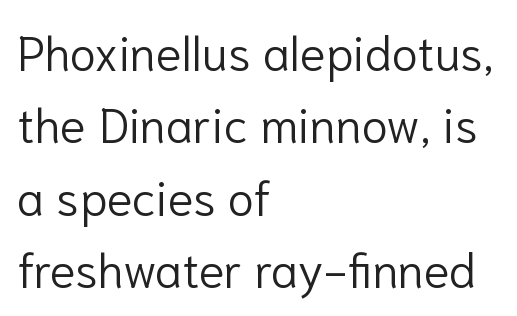
The image shows 48 px light sans-serif type, upright; set left-aligned, normal line spacing (1.51x), normal letter spacing, not underlined; low stroke contrast and a medium x-height.
